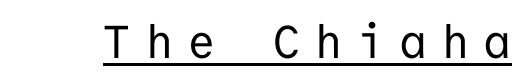
Type style note: lacks serifs. You can see a thin bar hugging the bottom of the glyphs. Weight class: somewhere from thin through regular. Here the designer chose a console-style face with uniform glyph widths. Ordinary non-slanted type is in use. Display-style spreading of the glyphs; the letterfit is very open.
